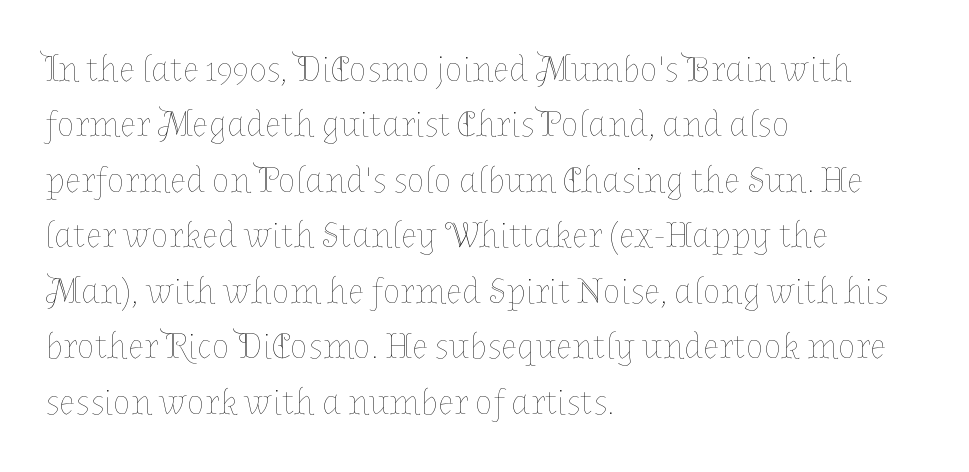
The image shows 37 px thin type, upright; set left-aligned, normal line spacing (1.5x), normal letter spacing, not underlined; low stroke contrast and a medium x-height.
